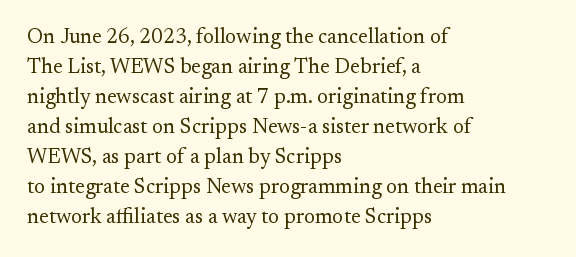
Compared with typical body copy, the letter spacing here is the same. The text block is weighted toward the left margin, trailing off unevenly rightward. The foot of each line stays bare and open. Evenly set lines give the paragraph a standard silhouette. Stroke thickness stays within the range of a standard reading face or lighter.
